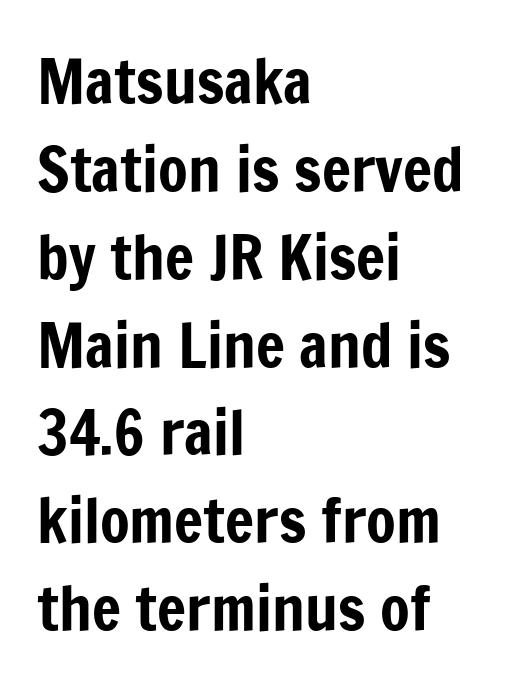
Q: Is the text italic (slanted)? A: No, it is upright.
Q: Is the typeface a serif or a sans-serif typeface? A: Sans-serif.
Q: Is the text underlined? A: No.
Q: How is the paragraph aligned? A: Left-aligned.
Q: Is the spacing between letters normal or unusually wide? A: Normal.
Q: Is the spacing between lines tight, normal or loose? A: Normal.
Q: Width (condensed, normal, or wide)? A: Condensed.
Q: Stroke contrast? A: Low.
Q: x-height? A: Medium.
Q: Monospaced? A: No.
